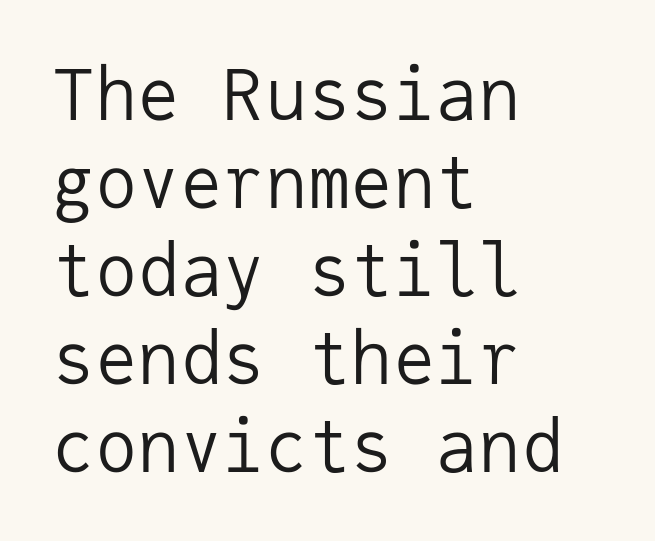
The typography opts for an upright posture over an oblique one. Does the copy run flush right? No — it runs flush left. A sans-serif font was chosen for this passage. Note the uniform advance width — an 'i' takes as much space as an 'm'.
